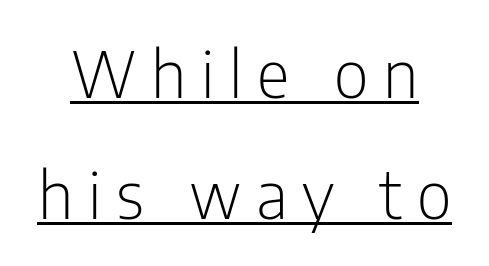
Q: Is the text bold? A: No.
Q: Is the text italic (slanted)? A: No, it is upright.
Q: Is the typeface a serif or a sans-serif typeface? A: Sans-serif.
Q: Is the text underlined? A: Yes.
Q: Is the spacing between letters normal or unusually wide? A: Unusually wide.
Q: Width (condensed, normal, or wide)? A: Condensed.
Q: Stroke contrast? A: Low.
Q: x-height? A: Medium.
Q: Monospaced? A: No.
